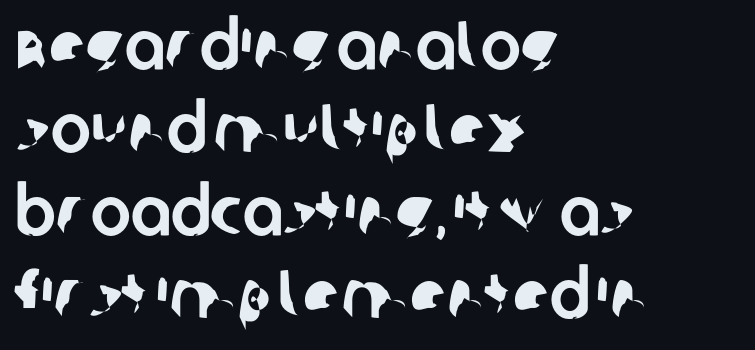
Q: Is the typeface a serif or a sans-serif typeface? A: Sans-serif.
Q: Is the text underlined? A: No.
Q: How is the paragraph aligned? A: Left-aligned.
Q: Is the spacing between letters normal or unusually wide? A: Normal.
Q: Width (condensed, normal, or wide)? A: Normal.
Q: Stroke contrast? A: Low.
Q: x-height? A: Large.
Q: Monospaced? A: No.
